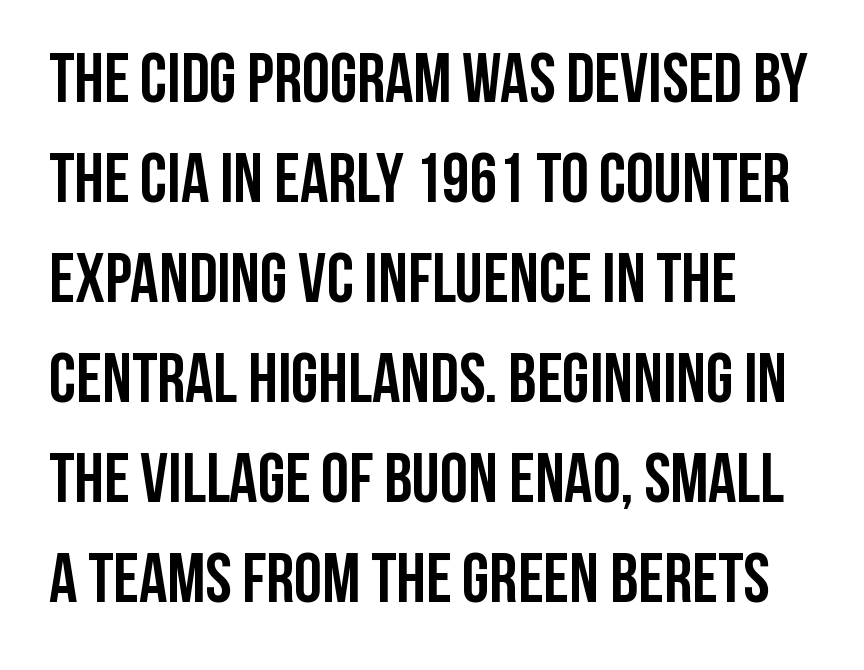
The image shows 70 px semibold, condensed sans-serif type, upright; set left-aligned, normal line spacing (1.43x), normal letter spacing, not underlined; low stroke contrast and a large x-height.
